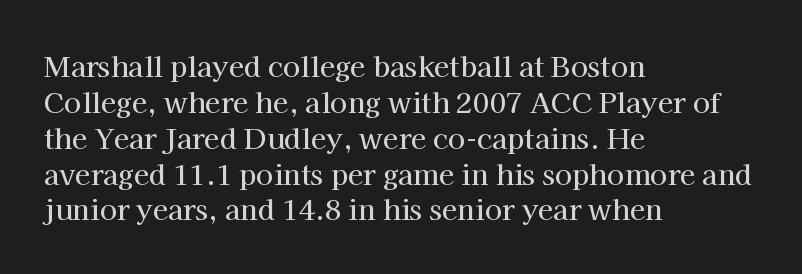
Q: Is the text italic (slanted)? A: No, it is upright.
Q: Is the typeface a serif or a sans-serif typeface? A: Serif.
Q: Is the text underlined? A: No.
Q: How is the paragraph aligned? A: Left-aligned.
Q: Is the spacing between letters normal or unusually wide? A: Normal.
Q: Is the spacing between lines tight, normal or loose? A: Normal.
Q: Width (condensed, normal, or wide)? A: Normal.
Q: Stroke contrast? A: High.
Q: x-height? A: Medium.
Q: Monospaced? A: No.
